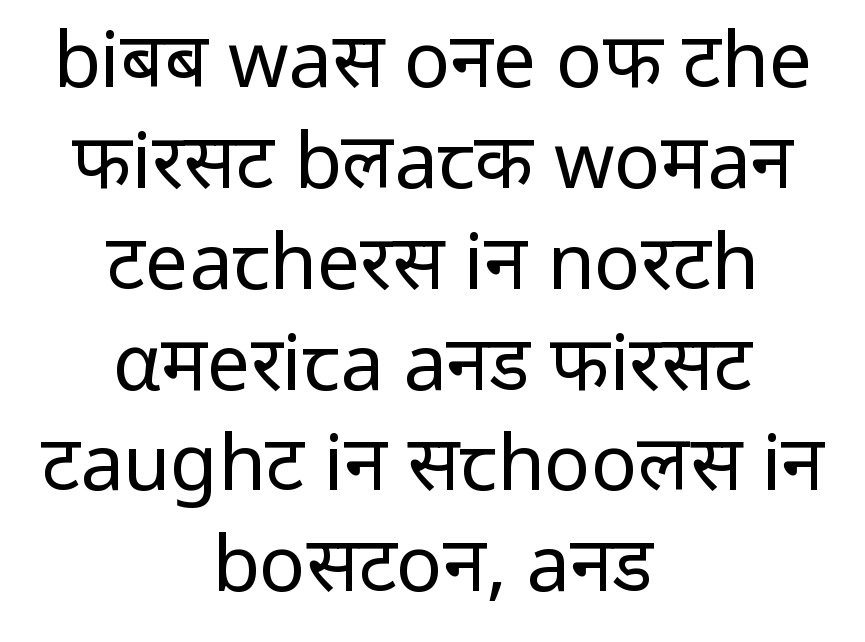
Q: Is the text bold? A: No.
Q: Is the text italic (slanted)? A: No, it is upright.
Q: Is the typeface a serif or a sans-serif typeface? A: Sans-serif.
Q: Is the text underlined? A: No.
Q: How is the paragraph aligned? A: Centered.
Q: Is the spacing between letters normal or unusually wide? A: Normal.
Q: Is the spacing between lines tight, normal or loose? A: Normal.
Q: Width (condensed, normal, or wide)? A: Normal.
Q: Stroke contrast? A: Low.
Q: x-height? A: Medium.
Q: Monospaced? A: No.
